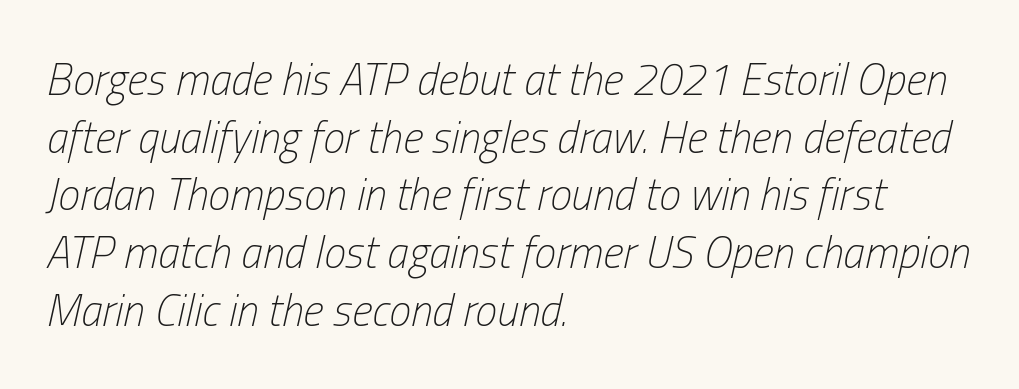
The image shows 44 px light, condensed type, italic (leaning right); set left-aligned, normal line spacing (1.31x), normal letter spacing, not underlined; low stroke contrast and a medium x-height.
